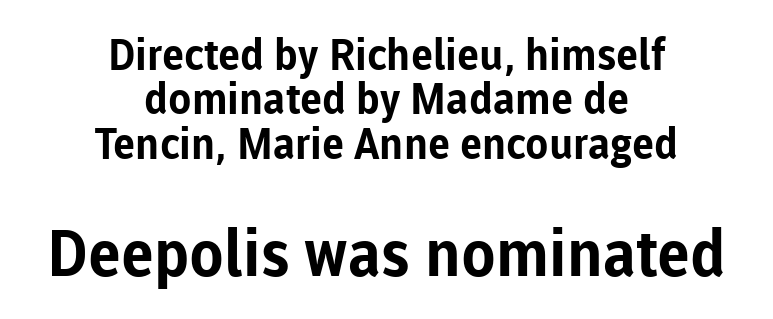
Is there any slant? The stems are plumb. These words are printed bold, with thick strokes throughout. The vertical gap from one line to the next is small. Grotesque or geometric, the face here clearly has no serifs. Is this a fixed-width face? No — the glyphs have proportional, varying widths. The gaps between neighbouring characters are ordinary and unremarkable.
